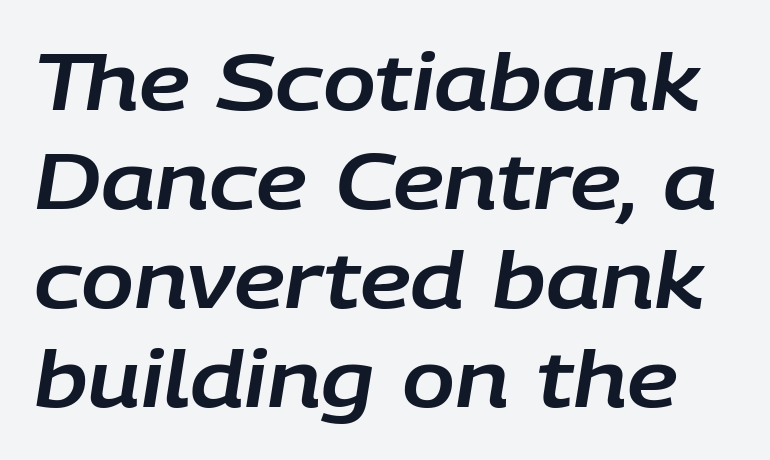
The image shows 78 px text type, italic (leaning right); set normal line spacing (1.27x), normal letter spacing, not underlined; low stroke contrast and a large x-height.
